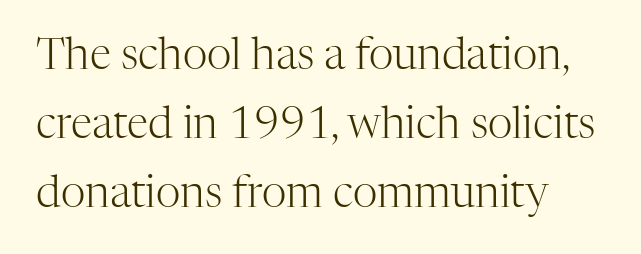
{"serif": "yes", "italic": "no", "bold": "no", "weight": "light", "width": "normal", "stroke_contrast": "high", "x_height": "medium", "monospaced": "no", "underline": "no", "line_spacing": "normal", "line_spacing_ratio": 1.61, "letter_spacing": "normal", "letter_spacing_em": 0.0, "glyph_px": 43}
